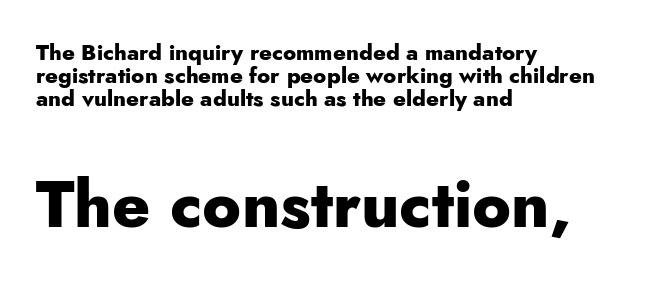
The image shows 65 px heavy sans-serif type, upright; set left-aligned, tight line spacing (1.04x), normal letter spacing, not underlined; the second (bottom) block is 2.95x larger; low stroke contrast and a small x-height.
